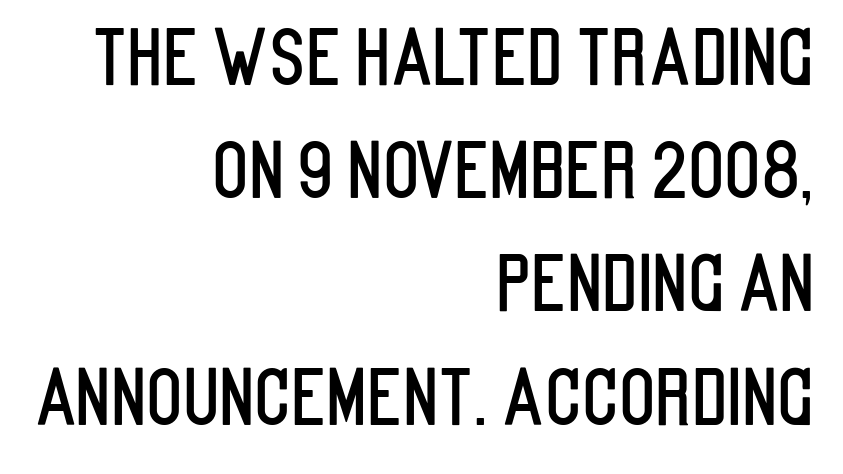
This rendering uses right alignment, leaving the left contour irregular. Notice how the stems are strictly vertical — no italics here. Successive baselines arrive at the customary interval. The area under the type is left untouched.
